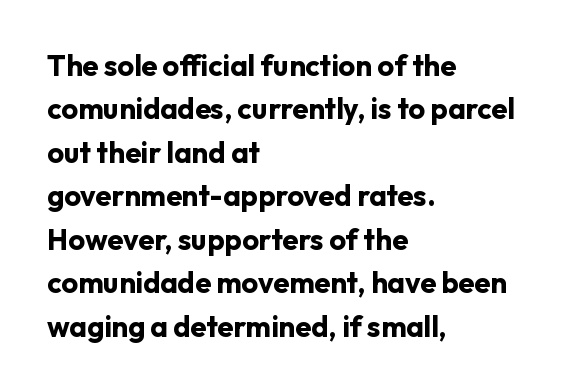
{"serif": "no", "italic": "no", "bold": "yes", "weight": "bold", "width": "normal", "stroke_contrast": "low", "x_height": "medium", "monospaced": "no", "underline": "no", "align": "left", "line_spacing": "normal", "line_spacing_ratio": 1.5, "letter_spacing": "normal", "letter_spacing_em": 0.0, "glyph_px": 29}
